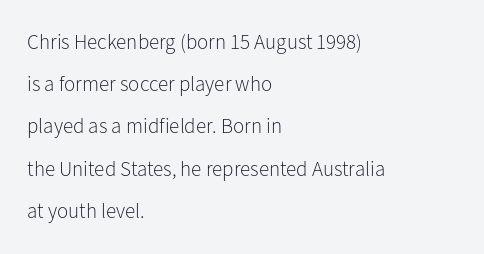
The image shows 21 px text type, upright; set left-aligned, loose line spacing (2.01x), normal letter spacing, not underlined.
